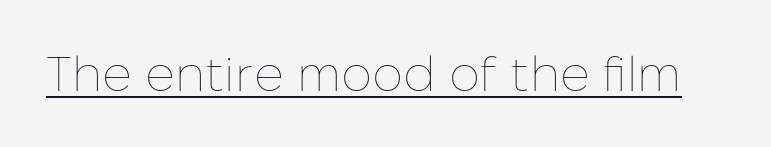
Nope, not italic — everything's standing straight. Stems and bowls with no extra thickness — not bold. The words here are underlined. Is the letter spacing exaggerated? No — it looks like the ordinary default. Here the designer chose a conventional face with non-uniform glyph widths.
